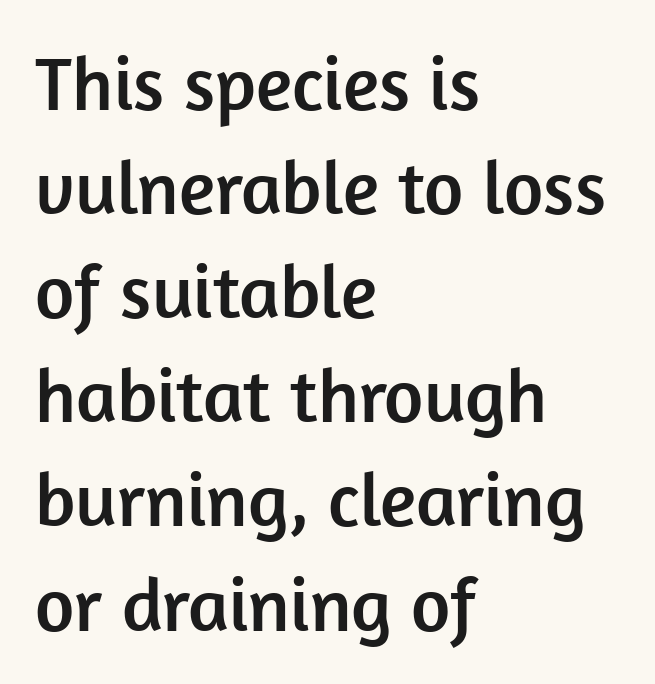
{"serif": "no", "italic": "no", "width": "normal", "stroke_contrast": "low", "x_height": "medium", "monospaced": "no", "underline": "no", "align": "left", "line_spacing": "normal", "line_spacing_ratio": 1.37, "letter_spacing": "normal", "letter_spacing_em": 0.0, "glyph_px": 76}
